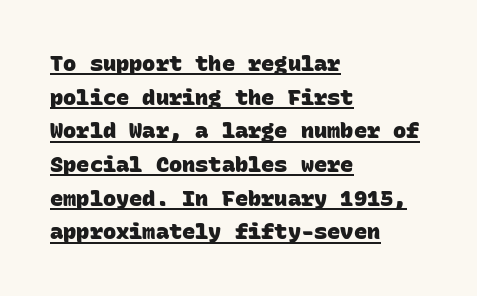
{"bold": "yes", "underline": "yes", "align": "left", "line_spacing": "normal", "line_spacing_ratio": 1.53, "letter_spacing": "normal", "letter_spacing_em": 0.0, "glyph_px": 22}
